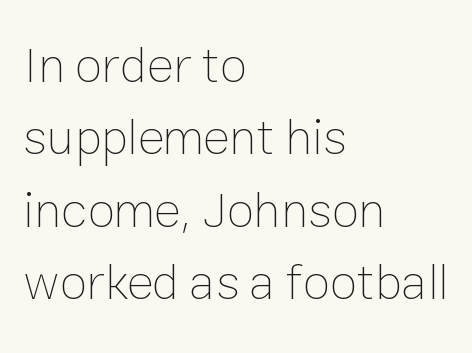
The image shows 50 px thin type, upright; set left-aligned, normal line spacing (1.45x), normal letter spacing, not underlined; low stroke contrast and a medium x-height.
